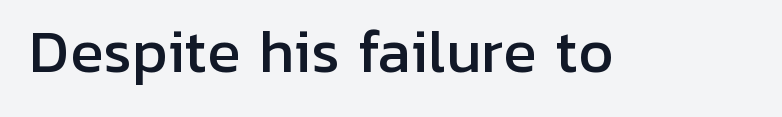
{"serif": "no", "italic": "no", "width": "normal", "stroke_contrast": "low", "x_height": "medium", "monospaced": "no", "underline": "no", "letter_spacing": "normal", "letter_spacing_em": 0.0, "glyph_px": 56}
